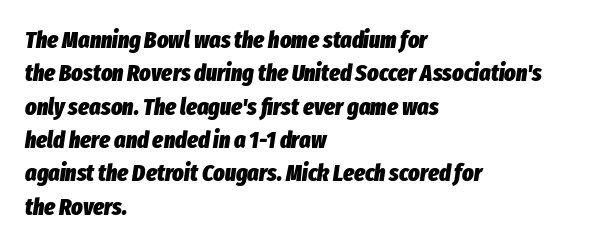
Q: Is the text bold? A: Yes.
Q: Is the text italic (slanted)? A: Yes, it leans right by about 8 degrees.
Q: Is the text underlined? A: No.
Q: How is the paragraph aligned? A: Left-aligned.
Q: Is the spacing between letters normal or unusually wide? A: Normal.
Q: Is the spacing between lines tight, normal or loose? A: Normal.
